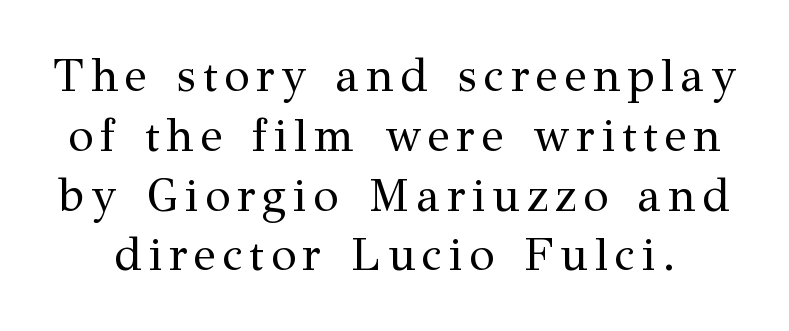
Q: Is the text bold? A: No.
Q: Is the text italic (slanted)? A: No, it is upright.
Q: Is the typeface a serif or a sans-serif typeface? A: Serif.
Q: Is the text underlined? A: No.
Q: Is the spacing between lines tight, normal or loose? A: Normal.
Q: Width (condensed, normal, or wide)? A: Normal.
Q: Stroke contrast? A: Medium.
Q: x-height? A: Medium.
Q: Monospaced? A: No.
